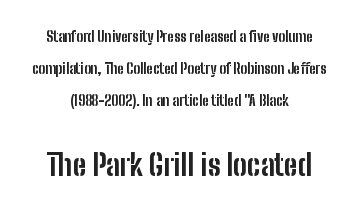
A sans-serif font was chosen for this passage. Widely set lines give the paragraph a tall, airy silhouette. A typesetter would mark this as roman, not italic. The passage shown has conventional tracking throughout.
